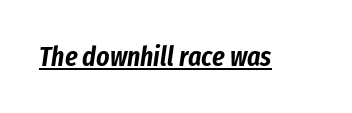
Q: Is the text italic (slanted)? A: Yes, it leans right by about 8 degrees.
Q: Is the text underlined? A: Yes.
Q: Is the spacing between letters normal or unusually wide? A: Normal.
Q: Width (condensed, normal, or wide)? A: Condensed.
Q: Stroke contrast? A: Low.
Q: x-height? A: Medium.
Q: Monospaced? A: No.
